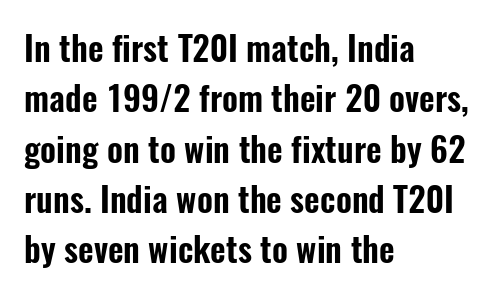
The image shows 34 px condensed sans-serif type, upright; set left-aligned, normal line spacing (1.48x), normal letter spacing, not underlined; low stroke contrast and a medium x-height.
